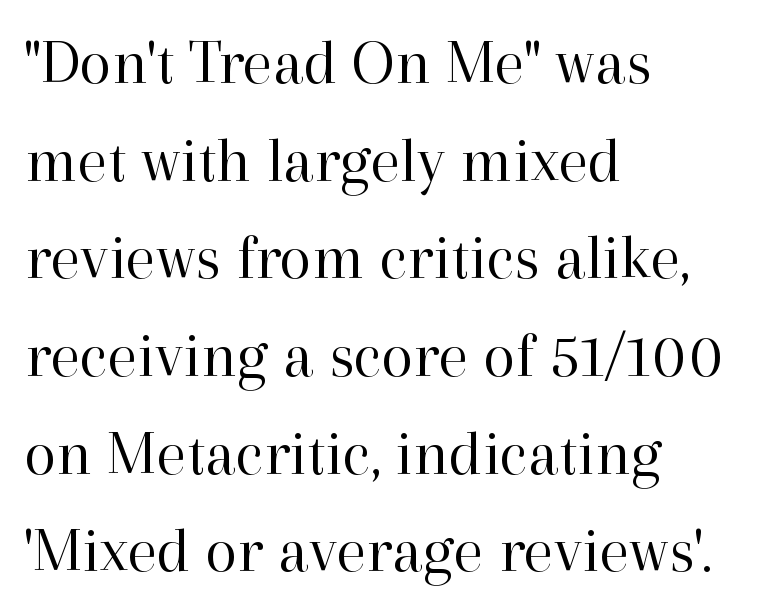
The image shows 66 px regular-weight serif type, upright; set left-aligned, normal line spacing (1.48x), normal letter spacing, not underlined; high stroke contrast and a medium x-height.
